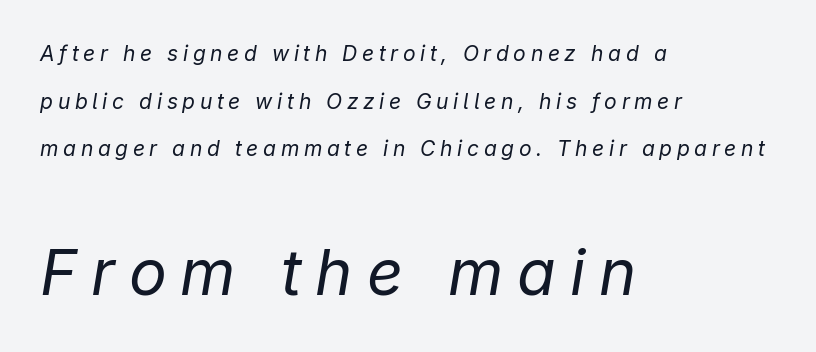
{"italic": "yes", "lean": "right", "slant_degrees": 9, "bold": "no", "weight": "regular", "width": "normal", "stroke_contrast": "low", "x_height": "medium", "monospaced": "no", "underline": "no", "align": "left", "line_spacing": "loose", "line_spacing_ratio": 2.27, "letter_spacing": "wide", "letter_spacing_em": 0.22, "larger_block": "second", "size_ratio": 3.0, "glyph_px": 63}
